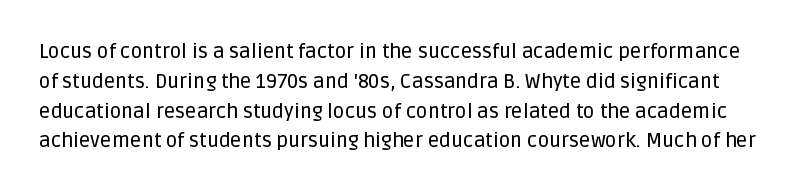
Does the lettering tilt? It doesn't — this is upright. A clean baseline with only descenders dipping below it. How would I describe the line gaps? Plain and ordinary. This rendering leaves character spacing at its baseline value.
